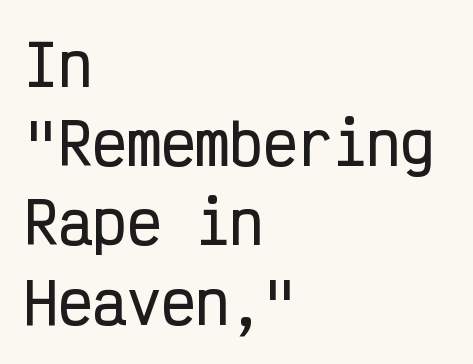
{"serif": "no", "italic": "no", "width": "condensed", "stroke_contrast": "low", "x_height": "medium", "monospaced": "yes", "underline": "no", "align": "left", "line_spacing": "normal", "line_spacing_ratio": 1.39, "letter_spacing": "normal", "letter_spacing_em": 0.0, "glyph_px": 57}
